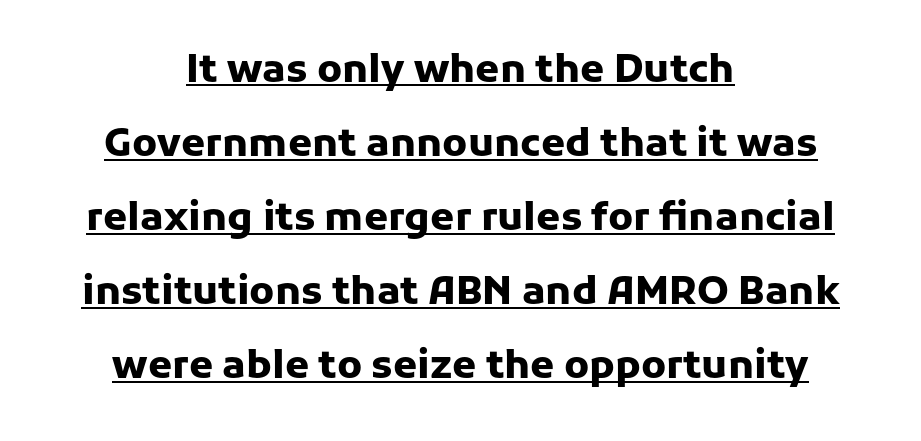
{"serif": "no", "italic": "no", "bold": "yes", "weight": "heavy", "width": "normal", "stroke_contrast": "low", "x_height": "medium", "monospaced": "no", "underline": "yes", "align": "center", "line_spacing": "loose", "line_spacing_ratio": 1.9, "letter_spacing": "normal", "letter_spacing_em": 0.0, "glyph_px": 39}
